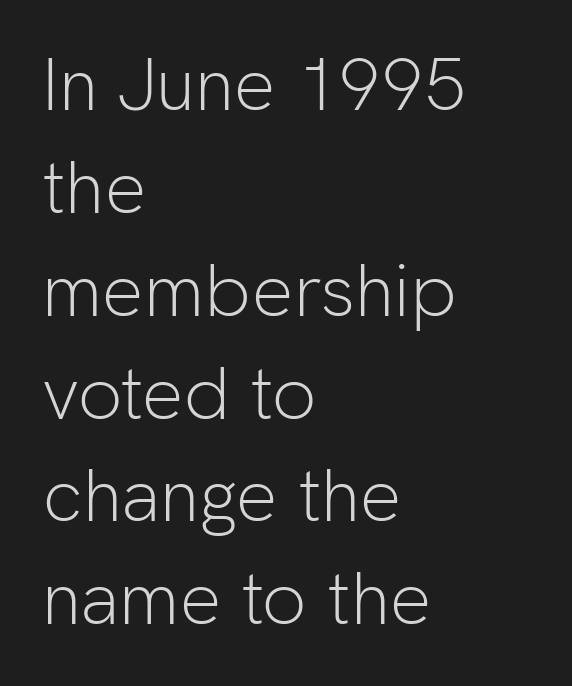
Q: Is the text bold? A: No.
Q: Is the text italic (slanted)? A: No, it is upright.
Q: Is the typeface a serif or a sans-serif typeface? A: Sans-serif.
Q: Is the text underlined? A: No.
Q: How is the paragraph aligned? A: Left-aligned.
Q: Is the spacing between letters normal or unusually wide? A: Normal.
Q: Is the spacing between lines tight, normal or loose? A: Normal.
Q: Width (condensed, normal, or wide)? A: Normal.
Q: Stroke contrast? A: Low.
Q: x-height? A: Medium.
Q: Monospaced? A: No.
